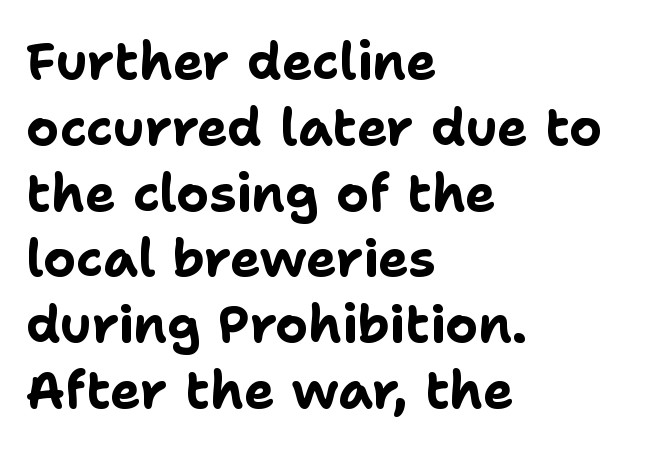
{"serif": "no", "italic": "no", "bold": "yes", "weight": "bold", "width": "normal", "stroke_contrast": "low", "x_height": "medium", "monospaced": "no", "underline": "no", "align": "left", "line_spacing": "normal", "line_spacing_ratio": 1.29, "letter_spacing": "normal", "letter_spacing_em": 0.0, "glyph_px": 51}
